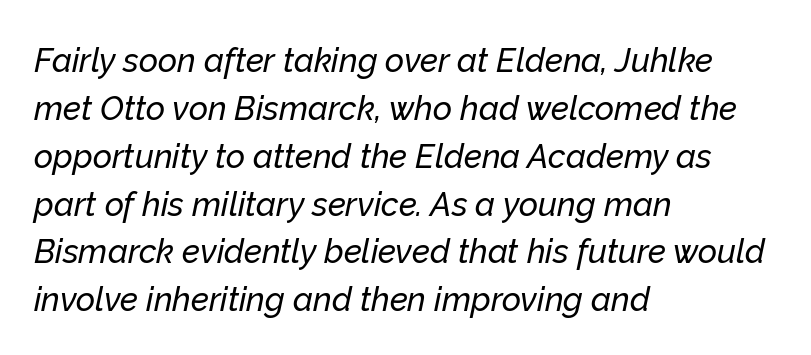
The image shows 33 px text type, italic (leaning right); set left-aligned, normal line spacing (1.45x), normal letter spacing, not underlined; low stroke contrast and a medium x-height.
